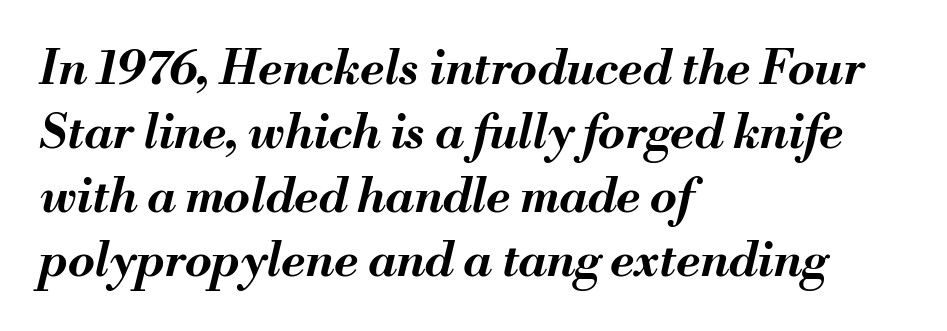
The image shows 48 px bold type, italic (leaning right); set left-aligned, normal line spacing (1.33x), normal letter spacing, not underlined; medium stroke contrast and a small x-height.
